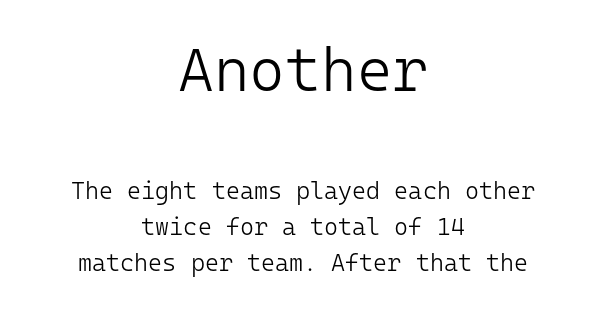
Q: Is the text bold? A: No.
Q: Is the text italic (slanted)? A: No, it is upright.
Q: Is the typeface a serif or a sans-serif typeface? A: Sans-serif.
Q: Is the text underlined? A: No.
Q: How is the paragraph aligned? A: Centered.
Q: Is the spacing between letters normal or unusually wide? A: Normal.
Q: Is the spacing between lines tight, normal or loose? A: Normal.
Q: Which block of text is set in a larger size, the first (top) or the second (bottom)? A: The first (top) one.
Q: Width (condensed, normal, or wide)? A: Normal.
Q: Stroke contrast? A: Low.
Q: x-height? A: Medium.
Q: Monospaced? A: Yes.
